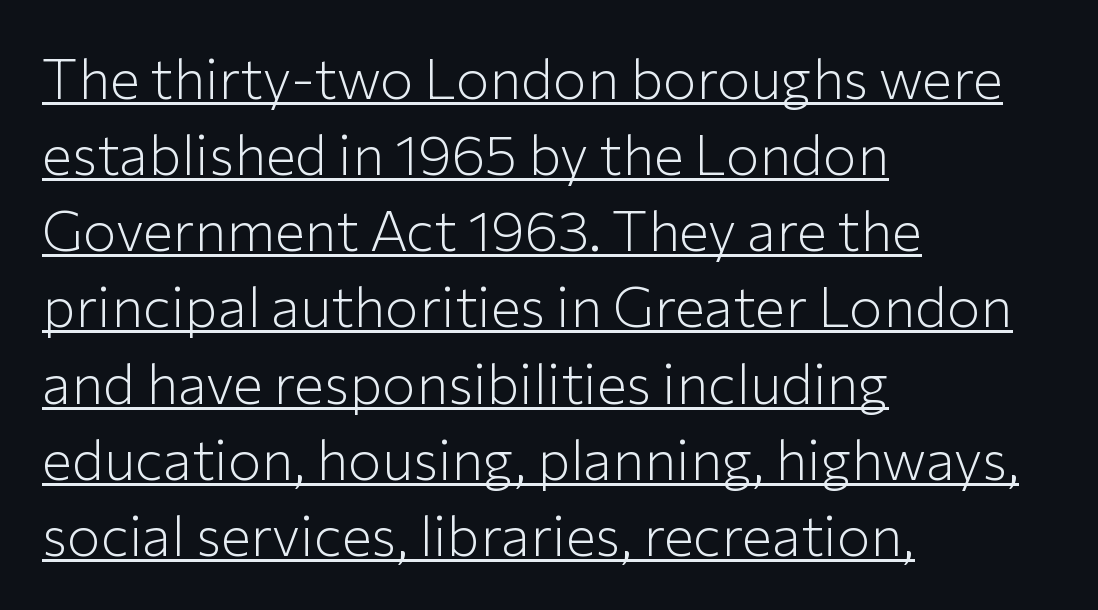
The image shows 56 px light sans-serif type, upright; set left-aligned, normal line spacing (1.36x), normal letter spacing, underlined; low stroke contrast and a medium x-height.
